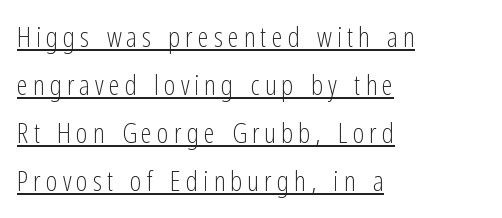
{"serif": "no", "italic": "no", "bold": "no", "weight": "light", "width": "condensed", "stroke_contrast": "low", "x_height": "medium", "monospaced": "no", "underline": "yes", "align": "left", "line_spacing_ratio": 1.72, "glyph_px": 28}
